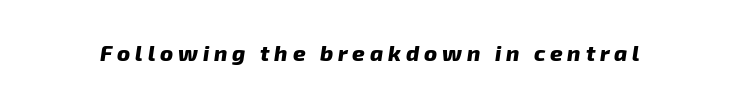
The image shows 22 px bold type; set unusually wide letter spacing (+0.22 em), not underlined.
